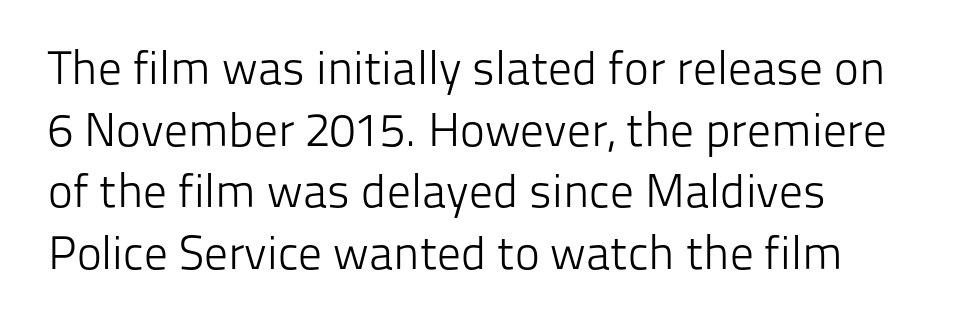
Q: Is the text bold? A: No.
Q: Is the text italic (slanted)? A: No, it is upright.
Q: Is the typeface a serif or a sans-serif typeface? A: Sans-serif.
Q: Is the text underlined? A: No.
Q: How is the paragraph aligned? A: Left-aligned.
Q: Is the spacing between letters normal or unusually wide? A: Normal.
Q: Is the spacing between lines tight, normal or loose? A: Normal.
Q: Width (condensed, normal, or wide)? A: Normal.
Q: Stroke contrast? A: Low.
Q: x-height? A: Medium.
Q: Monospaced? A: No.
